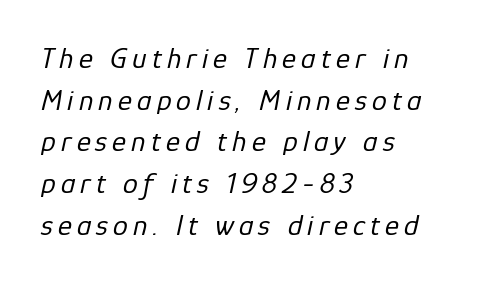
The image shows 30 px regular-weight type, italic (leaning right); set left-aligned, normal line spacing (1.39x), not underlined; low stroke contrast and a medium x-height.
